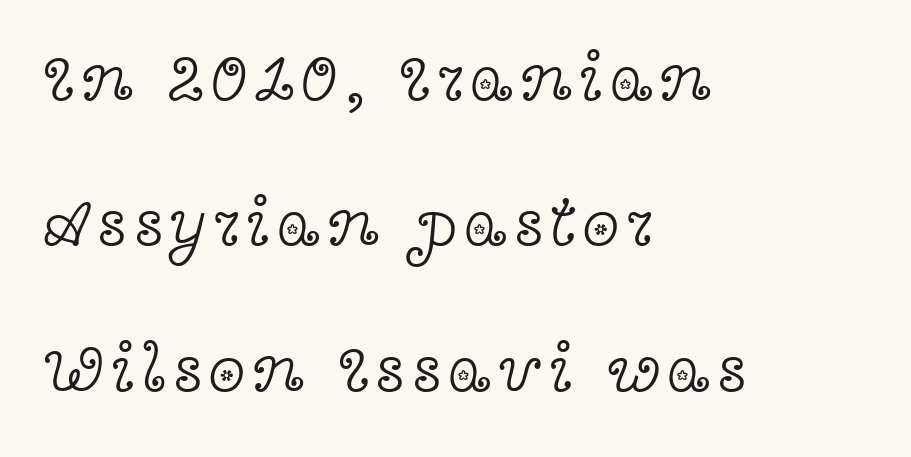
Horizontal bands of white between lines are thick stripes. Proportional: the letters do not fall into vertical columns. The passage shown is not underscored anywhere. Weight class: somewhere from thin through regular. In CSS terms this would be text-align: left.
